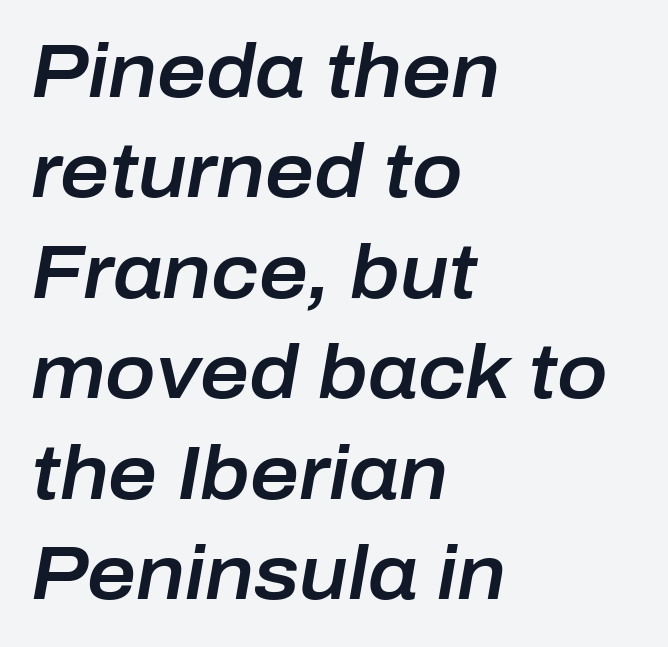
Left-aligned paragraph, ragged on the right. Slanted lettering throughout. Character widths vary here, with narrow letters taking less room than wide ones. This rendering leaves character spacing at its baseline value.
